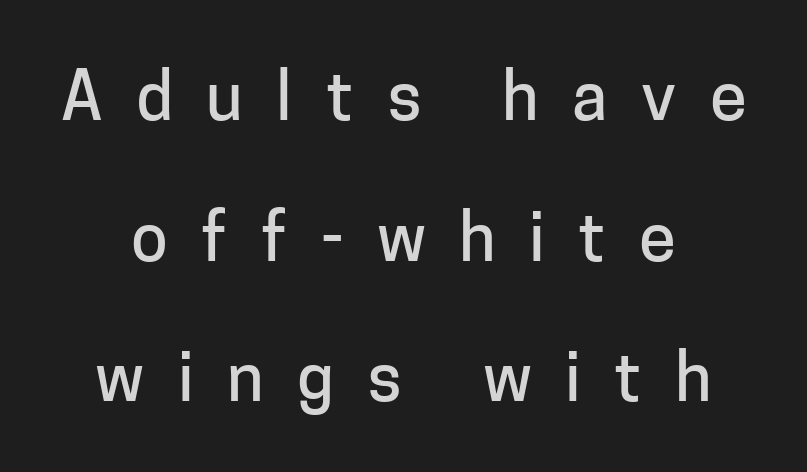
Q: Is the text italic (slanted)? A: No, it is upright.
Q: Is the typeface a serif or a sans-serif typeface? A: Sans-serif.
Q: Is the text underlined? A: No.
Q: How is the paragraph aligned? A: Centered.
Q: Is the spacing between letters normal or unusually wide? A: Unusually wide.
Q: Is the spacing between lines tight, normal or loose? A: Loose.
Q: Width (condensed, normal, or wide)? A: Normal.
Q: Stroke contrast? A: Low.
Q: x-height? A: Medium.
Q: Monospaced? A: No.
